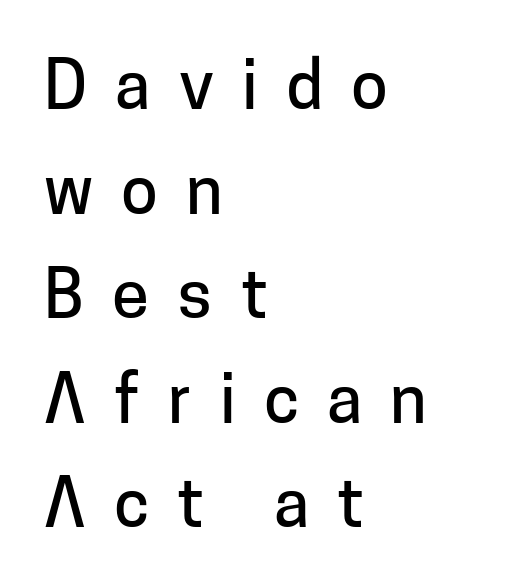
Q: Is the text italic (slanted)? A: No, it is upright.
Q: Is the typeface a serif or a sans-serif typeface? A: Sans-serif.
Q: Is the text underlined? A: No.
Q: How is the paragraph aligned? A: Left-aligned.
Q: Is the spacing between letters normal or unusually wide? A: Unusually wide.
Q: Is the spacing between lines tight, normal or loose? A: Normal.
Q: Width (condensed, normal, or wide)? A: Normal.
Q: Stroke contrast? A: Low.
Q: x-height? A: Medium.
Q: Monospaced? A: No.
